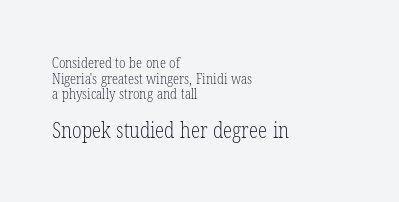
Is there any slant? The stems are plumb. You could barely slide anything between these rows. Which of the two is more prominent by size? The second, at the bottom. This sample is left-justified, so line endings fall wherever the words run out. These glyphs show unthickened strokes, regular width or finer. Underline: absent.
